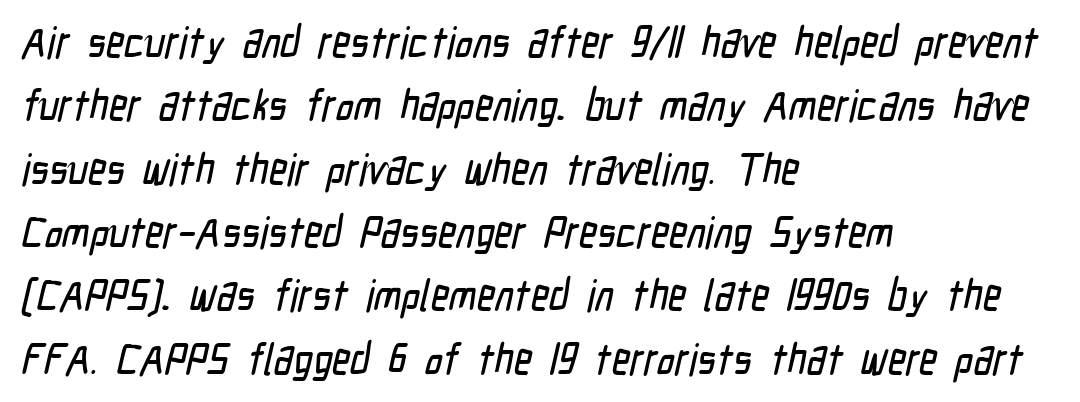
{"serif": "no", "width": "condensed", "stroke_contrast": "low", "x_height": "medium", "monospaced": "no", "underline": "no", "align": "left", "line_spacing": "normal", "line_spacing_ratio": 1.44, "letter_spacing": "normal", "letter_spacing_em": 0.0, "glyph_px": 44}
